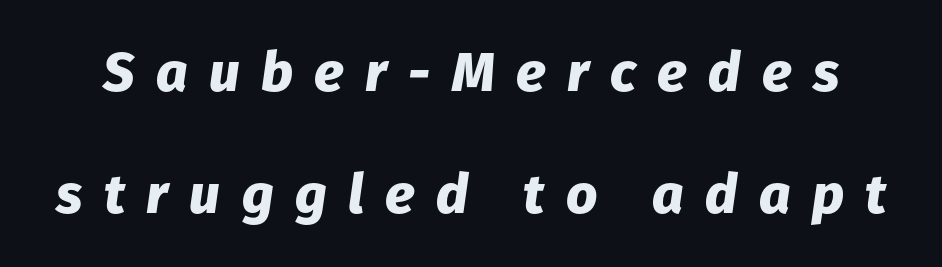
{"italic": "yes", "lean": "right", "slant_degrees": 8, "bold": "yes", "weight": "heavy", "width": "normal", "stroke_contrast": "low", "x_height": "medium", "monospaced": "no", "underline": "no", "line_spacing": "loose", "line_spacing_ratio": 2.21, "letter_spacing": "wide", "letter_spacing_em": 0.39, "glyph_px": 55}
